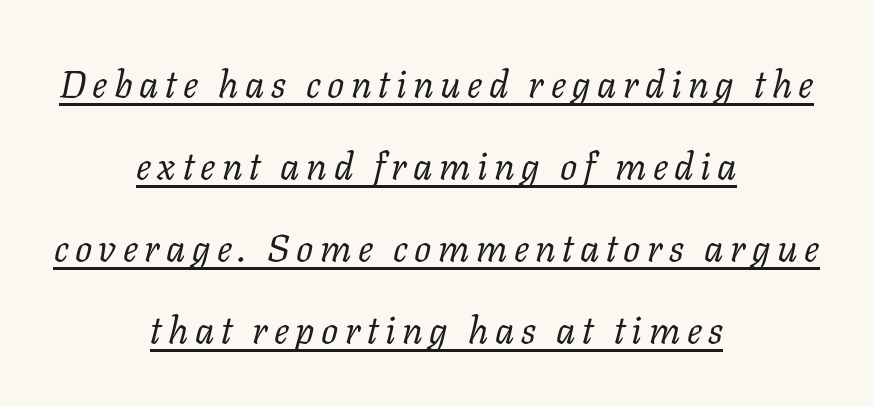
Q: Is the text bold? A: No.
Q: Is the text italic (slanted)? A: Yes, it leans right by about 11 degrees.
Q: Is the typeface a serif or a sans-serif typeface? A: Serif.
Q: Is the text underlined? A: Yes.
Q: How is the paragraph aligned? A: Centered.
Q: Is the spacing between lines tight, normal or loose? A: Loose.
Q: Width (condensed, normal, or wide)? A: Normal.
Q: Stroke contrast? A: Low.
Q: x-height? A: Medium.
Q: Monospaced? A: No.
